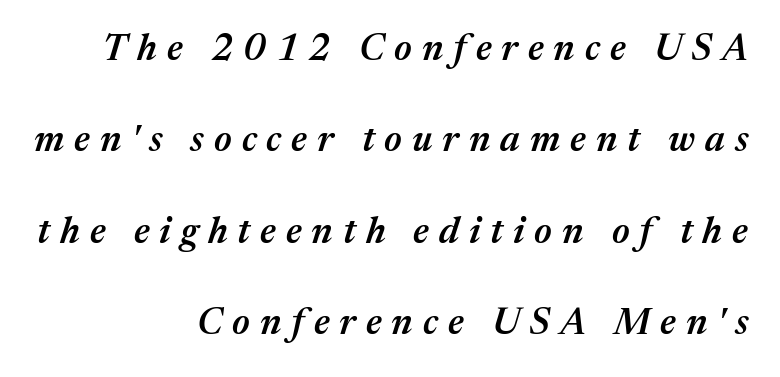
{"italic": "yes", "lean": "right", "slant_degrees": 17, "bold": "semi", "weight": "semibold", "width": "normal", "stroke_contrast": "medium", "x_height": "medium", "monospaced": "no", "underline": "no", "align": "right", "line_spacing": "loose", "line_spacing_ratio": 2.47, "letter_spacing": "wide", "letter_spacing_em": 0.27, "glyph_px": 37}
